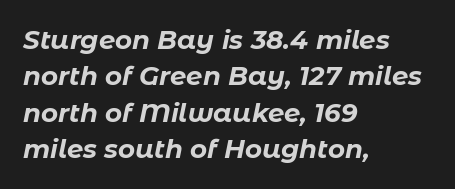
Horizontal alignment here is leftward, the default for most running prose. The rendering applies a slant to the glyphs. Default kerning and tracking; the words read as compact shapes. The line-height multiplier appears to be the usual default. The characters look thick and weighty, a clear bold. The words here are not underlined.
